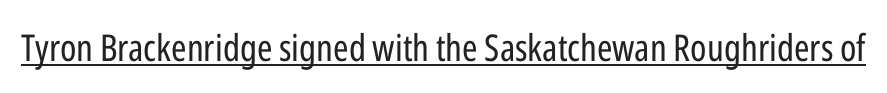
Q: Is the text bold? A: No.
Q: Is the text italic (slanted)? A: No, it is upright.
Q: Is the typeface a serif or a sans-serif typeface? A: Sans-serif.
Q: Is the text underlined? A: Yes.
Q: Is the spacing between letters normal or unusually wide? A: Normal.
Q: Width (condensed, normal, or wide)? A: Condensed.
Q: Stroke contrast? A: Low.
Q: x-height? A: Medium.
Q: Monospaced? A: No.
